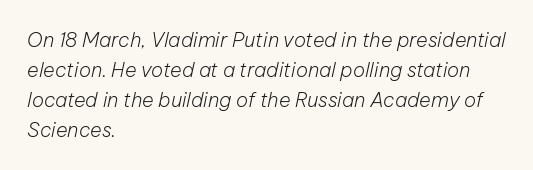
The image shows 20 px text type, italic (leaning right); set left-aligned, normal line spacing (1.5x), normal letter spacing, not underlined.
